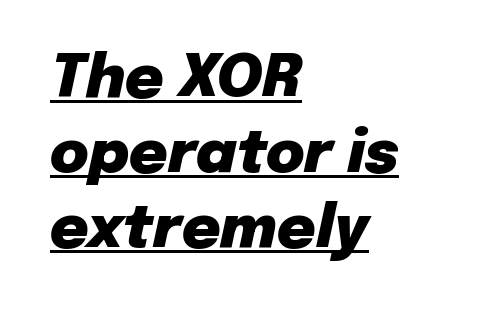
{"italic": "yes", "lean": "right", "slant_degrees": 12, "bold": "yes", "weight": "heavy", "width": "normal", "stroke_contrast": "low", "x_height": "medium", "monospaced": "no", "underline": "yes", "align": "left", "line_spacing": "normal", "line_spacing_ratio": 1.27, "letter_spacing": "normal", "letter_spacing_em": 0.0, "glyph_px": 59}
